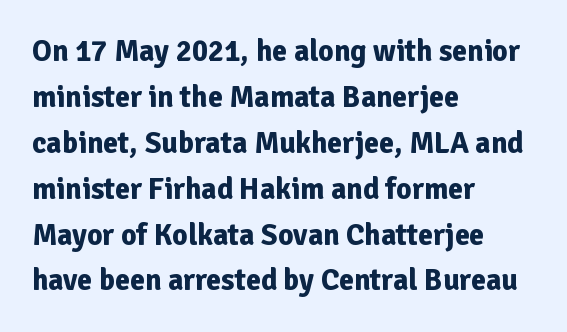
The rag falls on the right side of this text block. Italic: no, the glyphs are upright roman. This sample has the flowing, uneven cadence of proportional lettering. No feet cap the strokes, marking this as sans-serif type.
